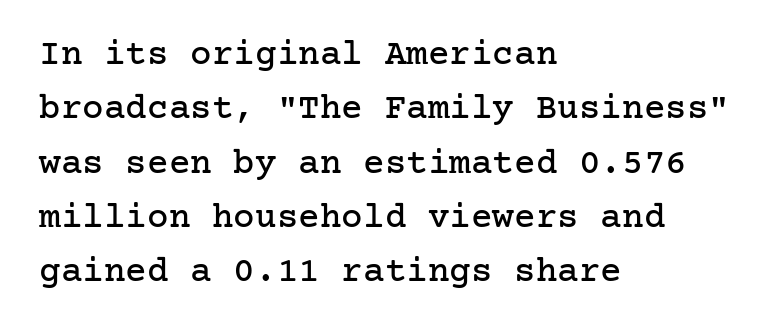
Q: Is the text italic (slanted)? A: No, it is upright.
Q: Is the typeface a serif or a sans-serif typeface? A: Serif.
Q: Is the text underlined? A: No.
Q: How is the paragraph aligned? A: Left-aligned.
Q: Is the spacing between letters normal or unusually wide? A: Normal.
Q: Is the spacing between lines tight, normal or loose? A: Normal.
Q: Width (condensed, normal, or wide)? A: Normal.
Q: Stroke contrast? A: Low.
Q: x-height? A: Medium.
